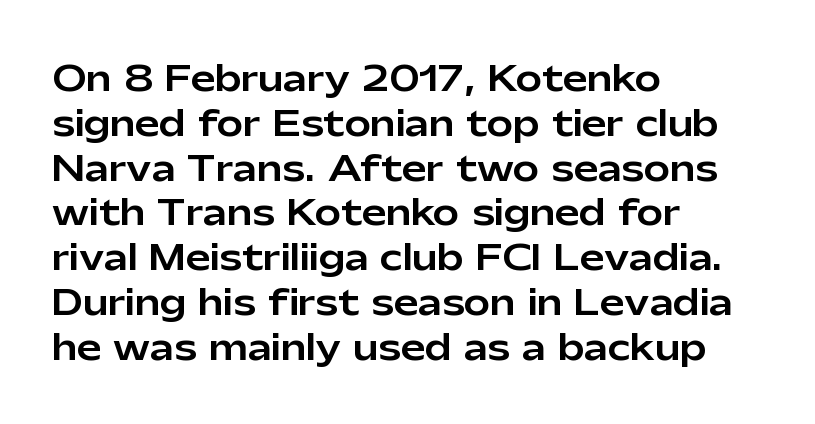
{"serif": "no", "italic": "no", "width": "normal", "stroke_contrast": "low", "x_height": "medium", "monospaced": "no", "underline": "no", "align": "left", "line_spacing": "normal", "line_spacing_ratio": 1.28, "letter_spacing": "normal", "letter_spacing_em": 0.0, "glyph_px": 35}
